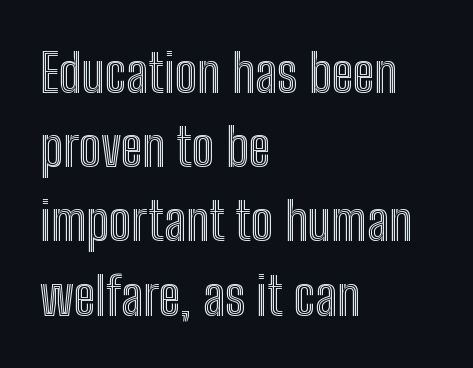
The image shows 53 px condensed type, upright; set left-aligned, normal line spacing (1.4x), normal letter spacing, not underlined; a medium x-height.
